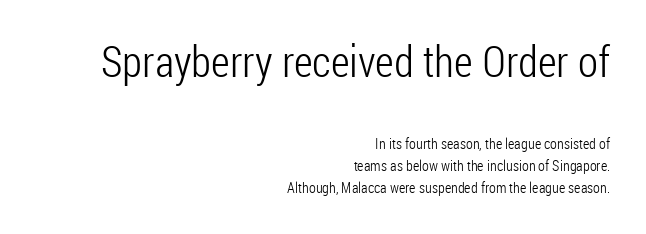
{"serif": "no", "italic": "no", "bold": "no", "weight": "light", "width": "condensed", "stroke_contrast": "low", "x_height": "medium", "monospaced": "no", "underline": "no", "align": "right", "line_spacing": "normal", "line_spacing_ratio": 1.46, "letter_spacing": "normal", "letter_spacing_em": 0.0, "larger_block": "first", "size_ratio": 2.93, "glyph_px": 44}
